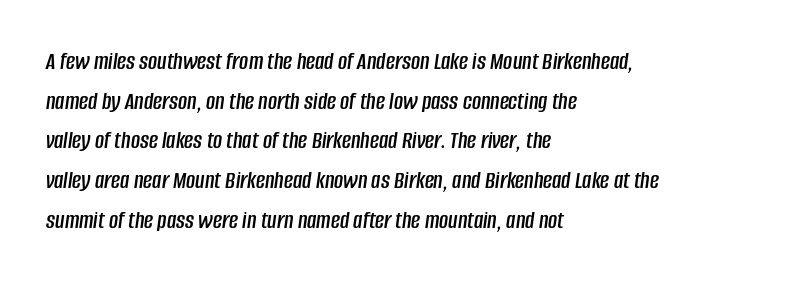
Q: Is the text italic (slanted)? A: Yes, it leans right by about 8 degrees.
Q: Is the text underlined? A: No.
Q: How is the paragraph aligned? A: Left-aligned.
Q: Is the spacing between letters normal or unusually wide? A: Normal.
Q: Is the spacing between lines tight, normal or loose? A: Normal.
